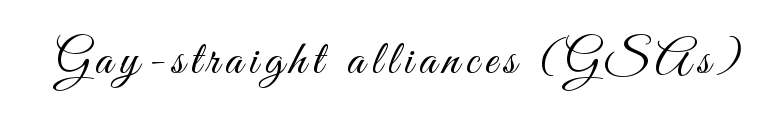
{"serif": "no", "bold": "no", "weight": "light", "width": "condensed", "stroke_contrast": "medium", "x_height": "small", "monospaced": "no", "underline": "no", "glyph_px": 49}
